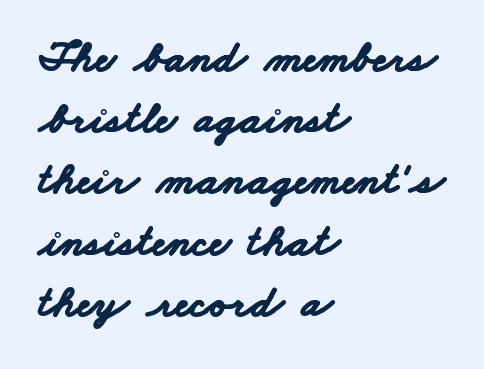
The characters display no serif detailing; their extremities are plain. A typesetter would call this zero additional tracking. What's the leading like? Ordinary, nothing unusual. A typesetter would call this proportional, since set widths differ per character. Emphasis by weight is at full strength: bold.
